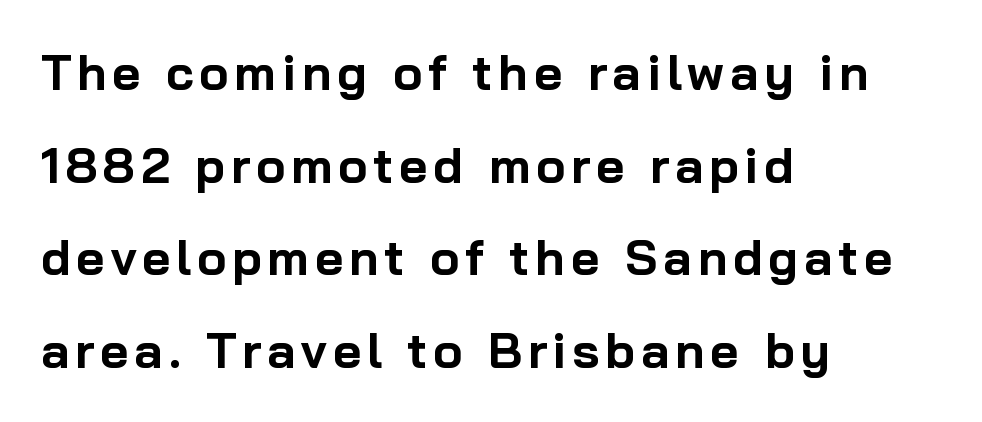
Q: Is the text bold? A: Yes.
Q: Is the text italic (slanted)? A: No, it is upright.
Q: Is the typeface a serif or a sans-serif typeface? A: Sans-serif.
Q: Is the text underlined? A: No.
Q: How is the paragraph aligned? A: Left-aligned.
Q: Width (condensed, normal, or wide)? A: Normal.
Q: Stroke contrast? A: Low.
Q: x-height? A: Medium.
Q: Monospaced? A: No.
